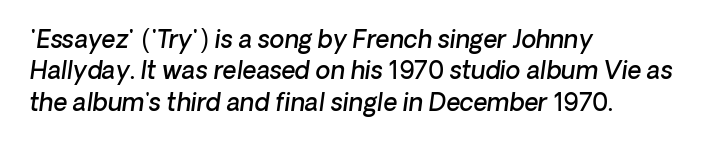
How heavy is the stroke? Medium-heavy — a semibold, shy of bold. What's the leading like? Ordinary, nothing unusual. The line texture is even and compact thanks to regular tracking. In CSS terms this would be text-align: left. Only glyphs here, with clear space below each row. The letters are slanted; this is an italic face.
